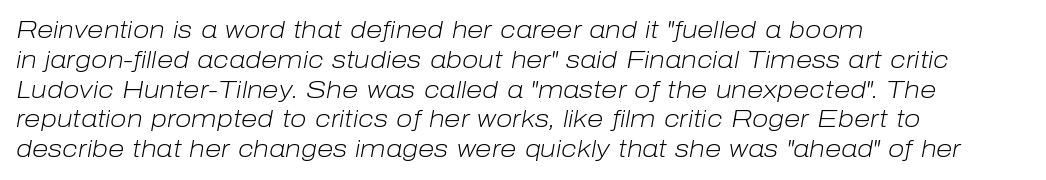
The letters are slanted; this is an italic face. Is this a heavy cut? Hardly; it is regular or lighter. Here the glyphs are tracked normally, forming tight word shapes. The paragraph shown leans on its left margin. Nobody drew a line under any word here.
